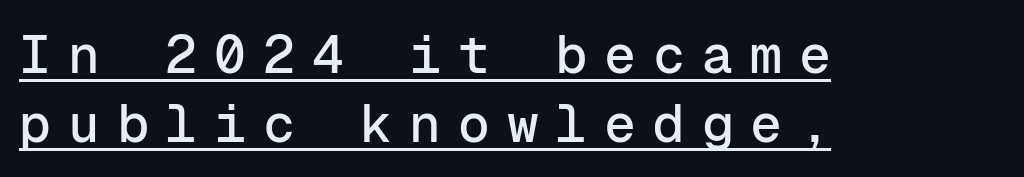
The image shows 53 px sans-serif type, upright, monospaced; set left-aligned, normal line spacing (1.3x), unusually wide letter spacing (+0.32 em), underlined; low stroke contrast and a medium x-height.
